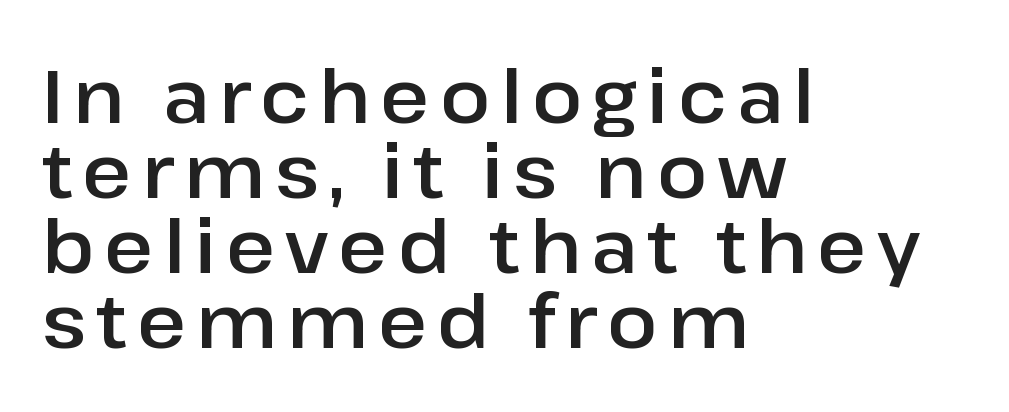
Q: Is the text italic (slanted)? A: No, it is upright.
Q: Is the typeface a serif or a sans-serif typeface? A: Sans-serif.
Q: Is the text underlined? A: No.
Q: How is the paragraph aligned? A: Left-aligned.
Q: Is the spacing between lines tight, normal or loose? A: Tight.
Q: Width (condensed, normal, or wide)? A: Normal.
Q: Stroke contrast? A: Low.
Q: x-height? A: Medium.
Q: Monospaced? A: No.
